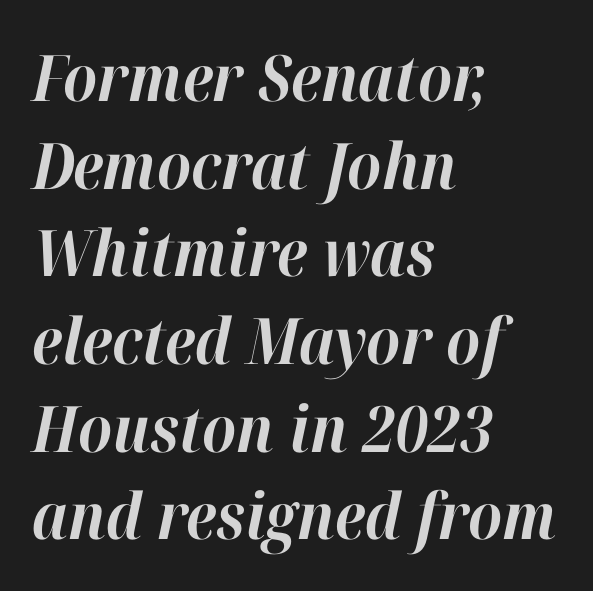
The image shows 64 px bold type, italic (leaning right); set left-aligned, normal line spacing (1.37x), normal letter spacing, not underlined; high stroke contrast and a medium x-height.
